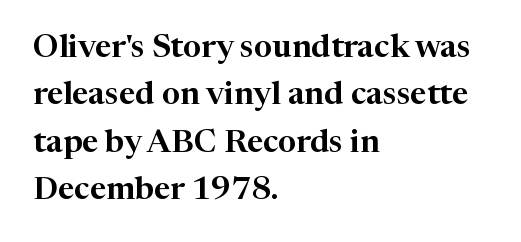
The image shows 32 px serif type, upright; set left-aligned, normal line spacing (1.48x), normal letter spacing, not underlined; high stroke contrast and a medium x-height.
